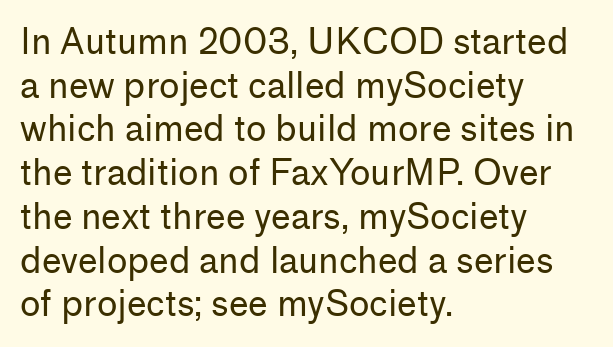
{"serif": "no", "italic": "no", "bold": "no", "weight": "regular", "width": "normal", "stroke_contrast": "low", "x_height": "medium", "monospaced": "no", "underline": "no", "align": "left", "line_spacing": "normal", "line_spacing_ratio": 1.25, "letter_spacing": "normal", "letter_spacing_em": 0.0, "glyph_px": 35}
